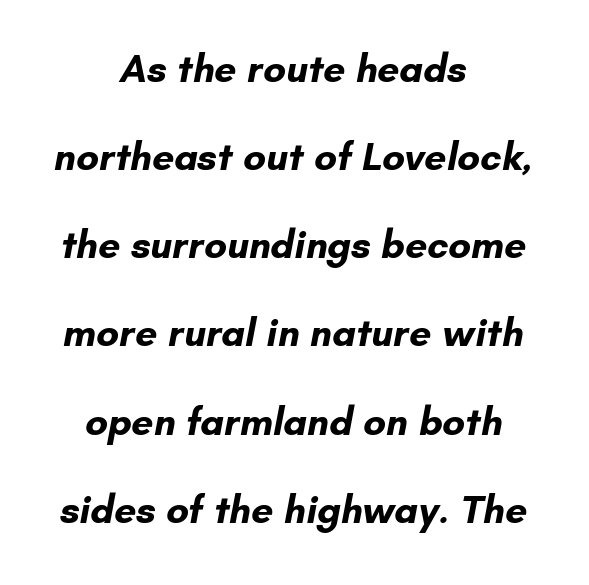
Vertical spacing — loose. Is this a sans? Yes — the strokes have no serifs. Proportional: the letters do not fall into vertical columns. Nothing unusual about the tracking: characters are spaced as the font intends. A clean baseline with only descenders dipping below it.
